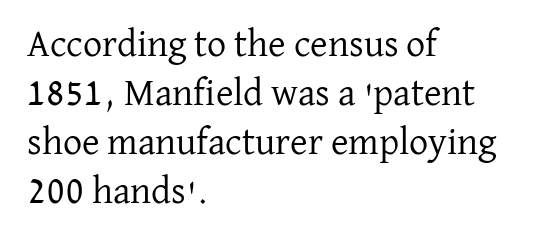
The image shows 38 px regular-weight serif type, upright; set left-aligned, normal line spacing (1.29x), normal letter spacing, not underlined; low stroke contrast and a medium x-height.
